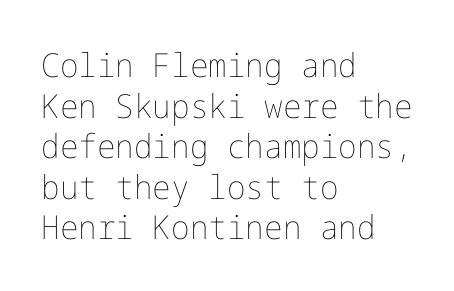
The image shows 33 px thin type, upright; set left-aligned, line spacing 1.23x, normal letter spacing, not underlined; low stroke contrast and a medium x-height.
